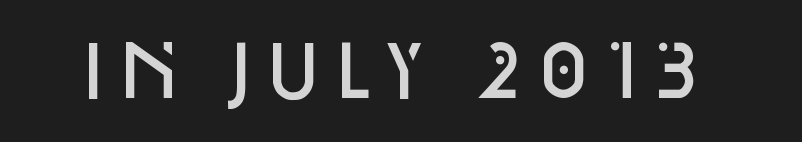
{"serif": "no", "italic": "no", "bold": "semi", "weight": "semibold", "width": "normal", "stroke_contrast": "low", "x_height": "large", "monospaced": "no", "underline": "no", "letter_spacing": "normal", "letter_spacing_em": 0.0, "glyph_px": 69}
